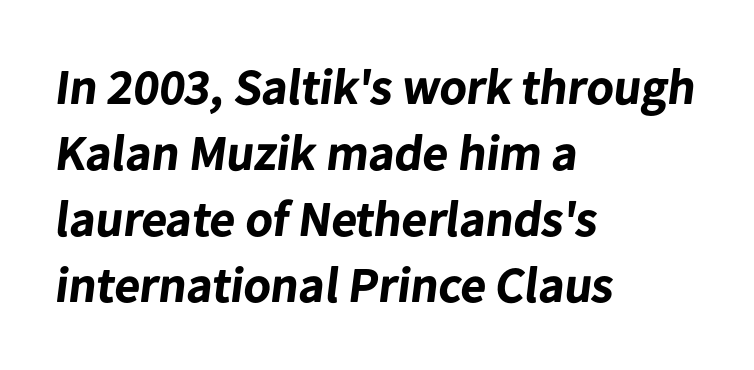
Q: Is the text bold? A: Yes.
Q: Is the typeface a serif or a sans-serif typeface? A: Sans-serif.
Q: Is the text underlined? A: No.
Q: How is the paragraph aligned? A: Left-aligned.
Q: Is the spacing between letters normal or unusually wide? A: Normal.
Q: Is the spacing between lines tight, normal or loose? A: Normal.
Q: Width (condensed, normal, or wide)? A: Normal.
Q: Stroke contrast? A: Low.
Q: x-height? A: Medium.
Q: Monospaced? A: No.
